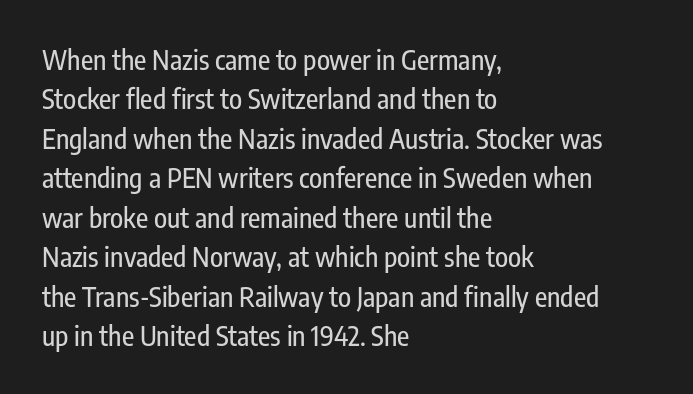
The image shows 27 px text type, upright; set left-aligned, normal line spacing (1.46x), normal letter spacing, not underlined.
